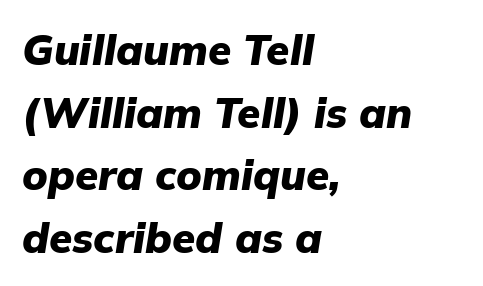
Vertically, the passage feels balanced, rows spaced as you'd expect. Think of a printed novel: that variable character pitch is what you see here. The zone under the glyphs is completely vacant. Heavy, bold letterforms.
